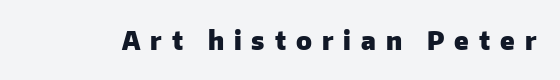
The face used here is rendered with a markedly widened letterfit. Its strokes are broad and dark, the hallmark of bold type. Characters remain perfectly vertical along every line. Each row of text sits above clean, open space.
